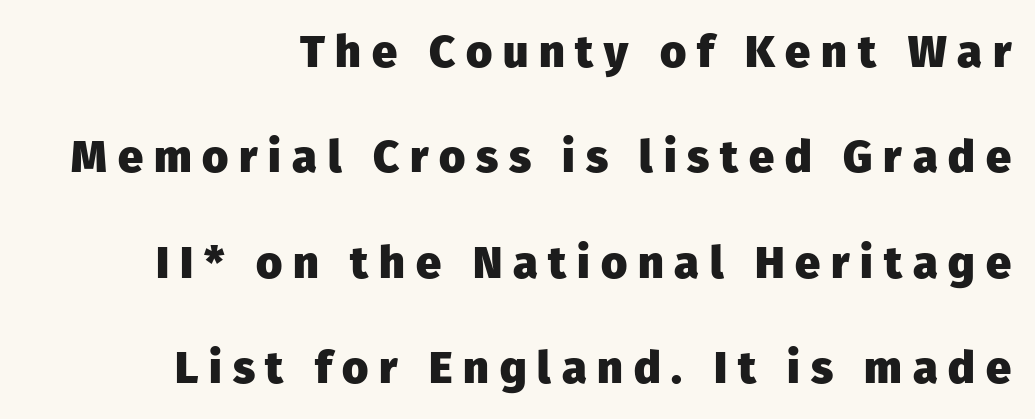
The image shows 45 px heavy sans-serif type, upright; set right-aligned, loose line spacing (2.34x), unusually wide letter spacing (+0.24 em), not underlined; low stroke contrast and a medium x-height.
